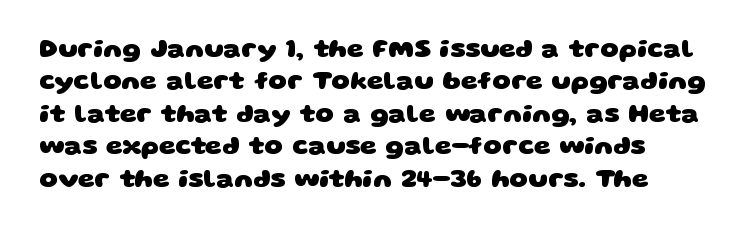
Clear beneath every line of the passage. The letters are bold, with thick, heavy strokes. The passage shown has conventional tracking throughout. Successive baselines arrive at the customary interval.
